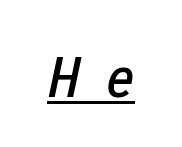
Q: Is the text italic (slanted)? A: Yes, it leans right by about 12 degrees.
Q: Is the text underlined? A: Yes.
Q: Is the spacing between letters normal or unusually wide? A: Unusually wide.
Q: Width (condensed, normal, or wide)? A: Condensed.
Q: Stroke contrast? A: Low.
Q: x-height? A: Medium.
Q: Monospaced? A: No.
